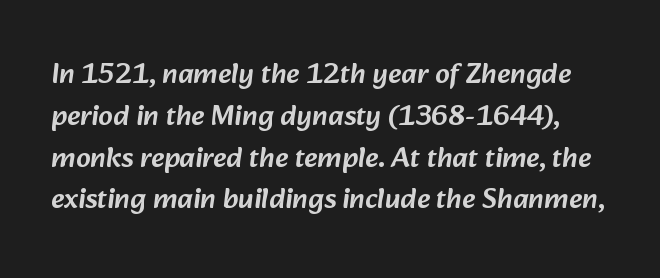
{"serif": "no", "width": "normal", "stroke_contrast": "low", "x_height": "medium", "monospaced": "no", "underline": "no", "line_spacing": "normal", "line_spacing_ratio": 1.44, "letter_spacing": "normal", "letter_spacing_em": 0.0, "glyph_px": 29}
